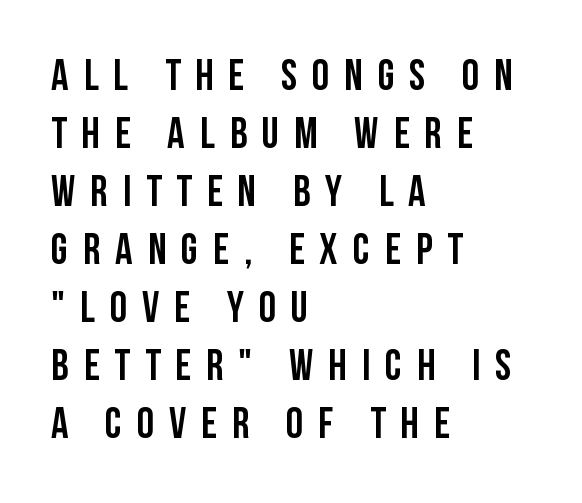
Q: Is the text italic (slanted)? A: No, it is upright.
Q: Is the typeface a serif or a sans-serif typeface? A: Sans-serif.
Q: Is the text underlined? A: No.
Q: How is the paragraph aligned? A: Left-aligned.
Q: Is the spacing between letters normal or unusually wide? A: Unusually wide.
Q: Is the spacing between lines tight, normal or loose? A: Normal.
Q: Width (condensed, normal, or wide)? A: Condensed.
Q: Stroke contrast? A: Low.
Q: x-height? A: Large.
Q: Monospaced? A: No.
